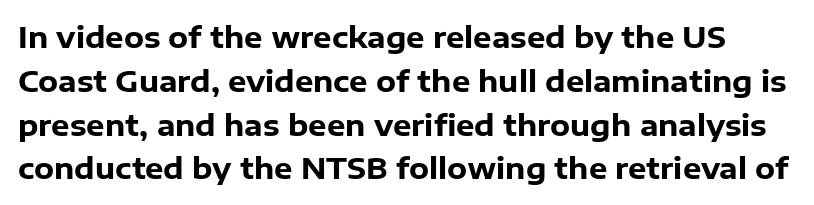
Q: Is the text bold? A: Yes.
Q: Is the text italic (slanted)? A: No, it is upright.
Q: Is the typeface a serif or a sans-serif typeface? A: Sans-serif.
Q: Is the text underlined? A: No.
Q: Is the spacing between letters normal or unusually wide? A: Normal.
Q: Is the spacing between lines tight, normal or loose? A: Normal.
Q: Width (condensed, normal, or wide)? A: Normal.
Q: Stroke contrast? A: Low.
Q: x-height? A: Medium.
Q: Monospaced? A: No.
